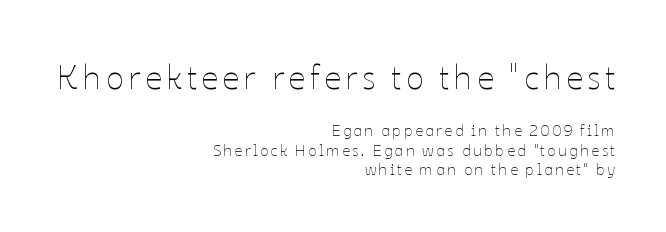
The image shows 33 px thin type, upright; set right-aligned, line spacing 1.21x, not underlined; the first (top) block is 2.06x larger; low stroke contrast and a medium x-height.
